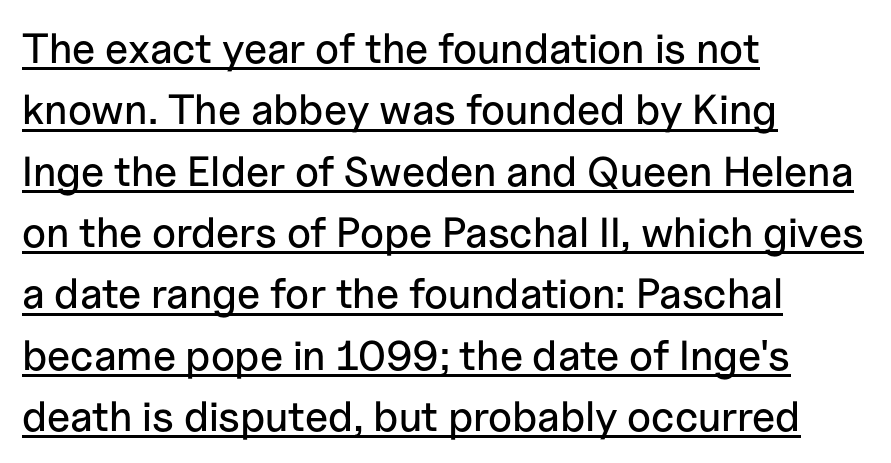
Q: Is the text italic (slanted)? A: No, it is upright.
Q: Is the typeface a serif or a sans-serif typeface? A: Sans-serif.
Q: Is the text underlined? A: Yes.
Q: How is the paragraph aligned? A: Left-aligned.
Q: Is the spacing between letters normal or unusually wide? A: Normal.
Q: Is the spacing between lines tight, normal or loose? A: Normal.
Q: Width (condensed, normal, or wide)? A: Normal.
Q: Stroke contrast? A: Low.
Q: x-height? A: Medium.
Q: Monospaced? A: No.
